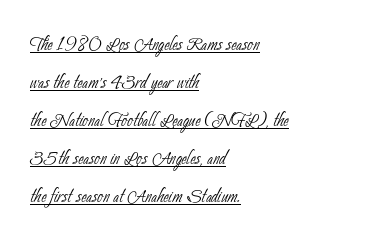
The image shows 25 px text type; set left-aligned, normal line spacing (1.52x), normal letter spacing, underlined.
